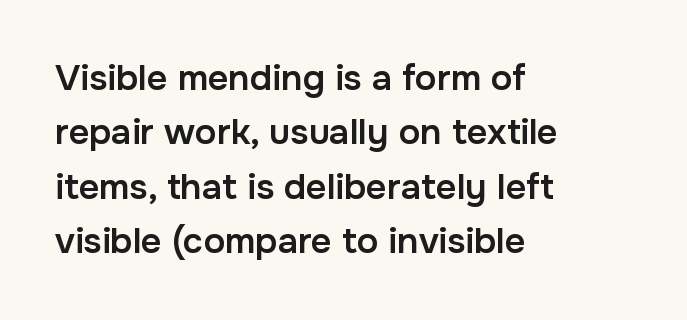
{"serif": "no", "italic": "no", "bold": "semi", "weight": "semibold", "width": "normal", "stroke_contrast": "low", "x_height": "medium", "monospaced": "no", "underline": "no", "align": "left", "line_spacing": "normal", "line_spacing_ratio": 1.51, "letter_spacing": "normal", "letter_spacing_em": 0.0, "glyph_px": 36}
